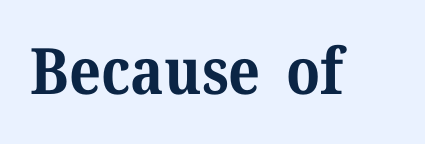
Each letter keeps its own natural width here, so spacing adapts to shape. Check under the words: just untouched page. Examine the stroke ends and you'll spot serifs. Is the type bold? Yes — the strokes are clearly thick and heavy. You can tell it's not italic because the verticals are truly vertical. Compared with typical body copy, the letter spacing here is the same.
